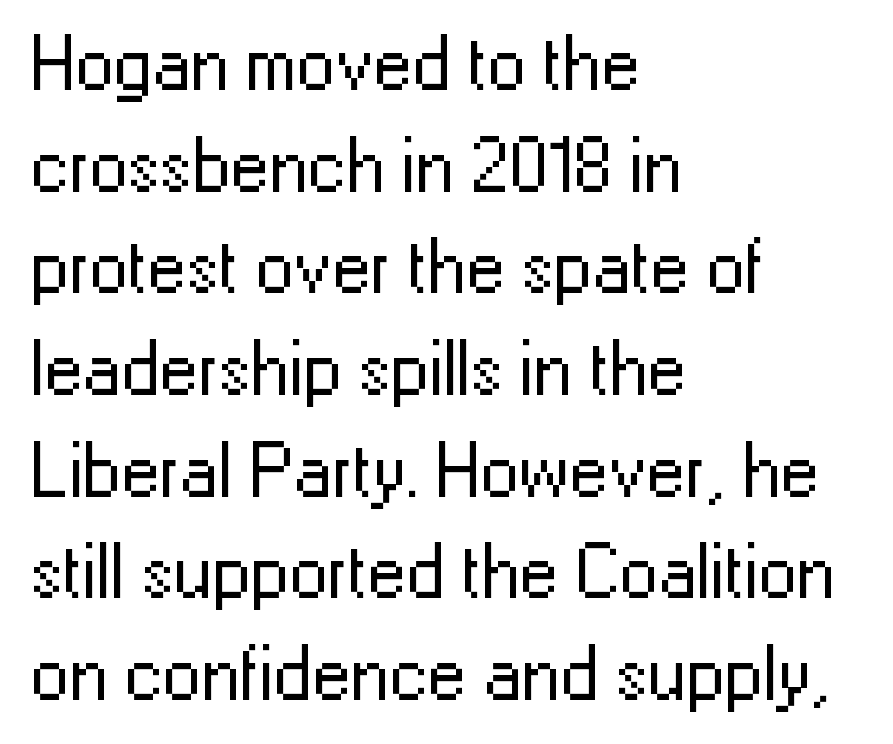
The image shows 77 px regular-weight sans-serif type, upright; set left-aligned, normal line spacing (1.32x), normal letter spacing, not underlined; low stroke contrast and a medium x-height.
